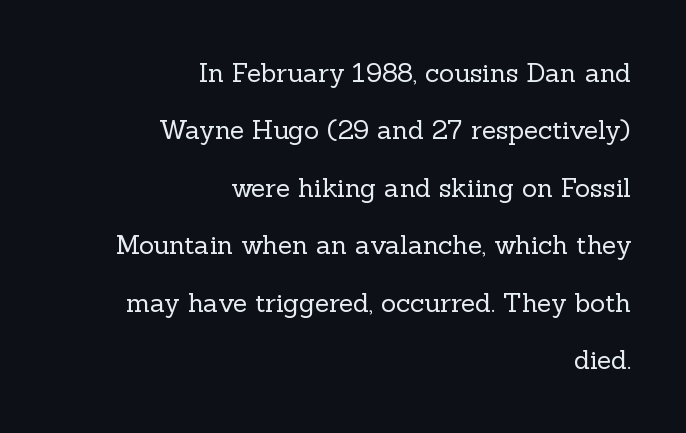
The image shows 26 px text type, upright; set right-aligned, loose line spacing (2.21x), normal letter spacing, not underlined.
